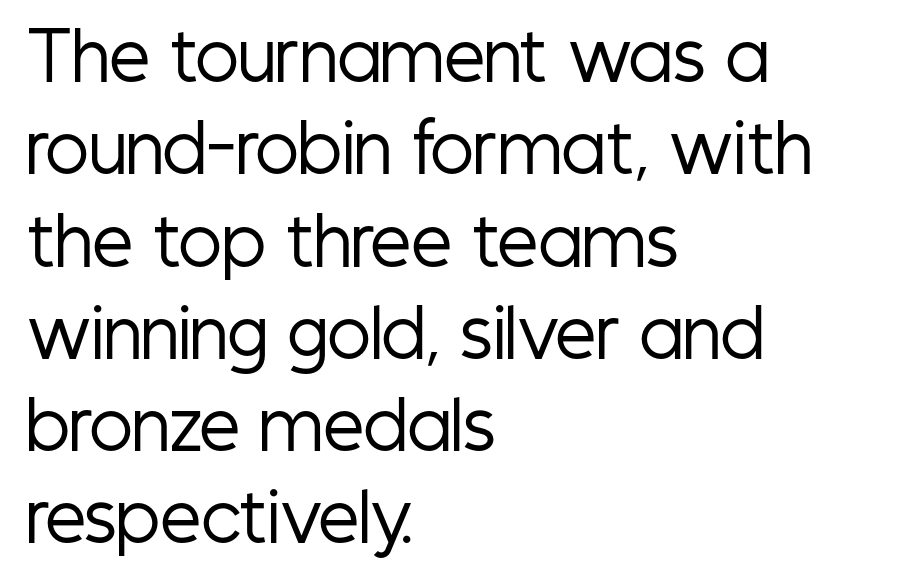
Summary of weight: not heavy and not bold. Descenders hang freely into open space. The rendering keeps characters at their native spacing. Leading matches the norm, producing a regular column.
